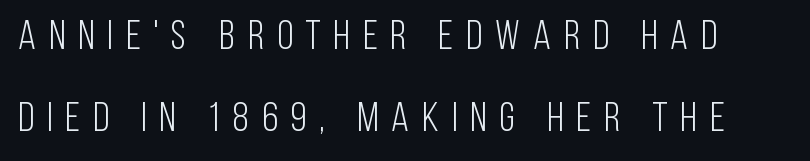
{"serif": "no", "italic": "no", "bold": "no", "weight": "light", "width": "condensed", "stroke_contrast": "low", "x_height": "large", "monospaced": "no", "underline": "no", "line_spacing": "loose", "line_spacing_ratio": 2.01, "letter_spacing": "wide", "letter_spacing_em": 0.32, "glyph_px": 41}
